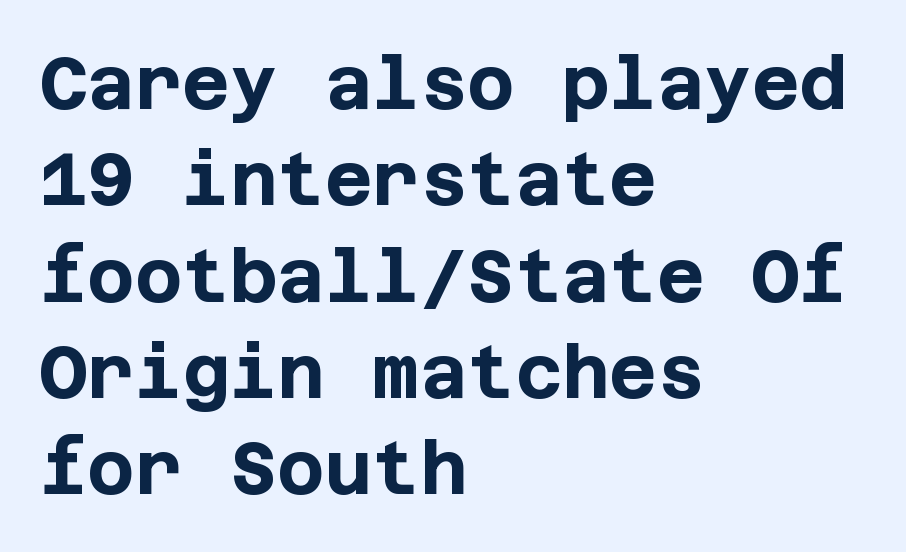
Q: Is the text bold? A: Yes.
Q: Is the text italic (slanted)? A: No, it is upright.
Q: Is the typeface a serif or a sans-serif typeface? A: Sans-serif.
Q: Is the text underlined? A: No.
Q: How is the paragraph aligned? A: Left-aligned.
Q: Is the spacing between letters normal or unusually wide? A: Normal.
Q: Is the spacing between lines tight, normal or loose? A: Normal.
Q: Width (condensed, normal, or wide)? A: Normal.
Q: Stroke contrast? A: Low.
Q: x-height? A: Large.
